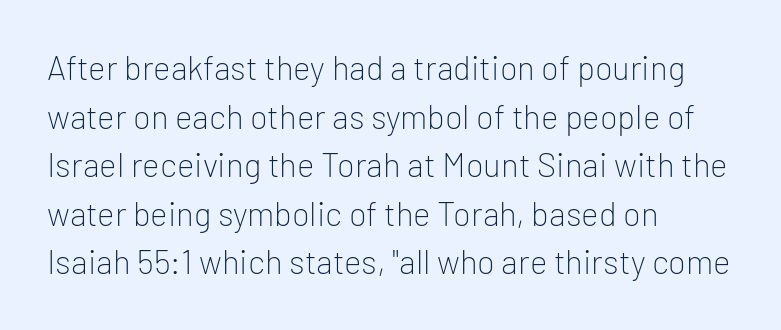
{"serif": "no", "italic": "no", "bold": "no", "weight": "light", "width": "normal", "stroke_contrast": "low", "x_height": "medium", "monospaced": "no", "underline": "no", "align": "left", "line_spacing": "normal", "line_spacing_ratio": 1.47, "letter_spacing": "normal", "letter_spacing_em": 0.0, "glyph_px": 33}
